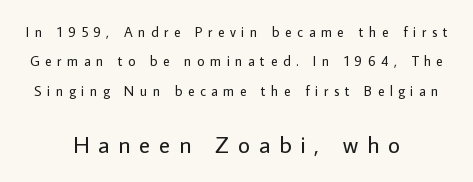
{"italic": "no", "bold": "no", "underline": "no", "align": "center", "line_spacing": "loose", "line_spacing_ratio": 2.1, "letter_spacing": "wide", "letter_spacing_em": 0.39, "larger_block": "second", "size_ratio": 1.64, "glyph_px": 23}
